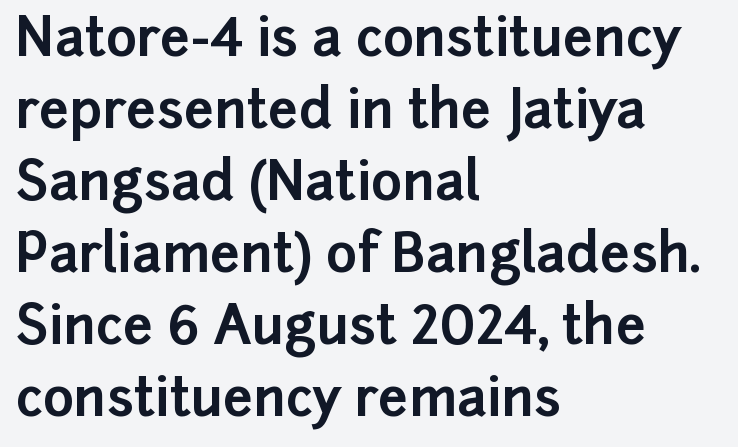
The setting favours the left margin, as ordinary paragraphs usually do. Words appear dense and cohesive because spacing is normal. Posture: upright roman. Beneath every word, the page is bare. These lines are composed in type without serifs.
